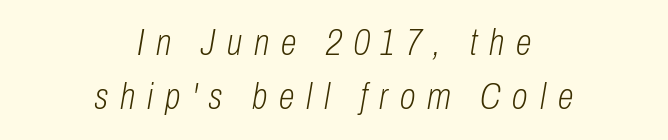
This rendering features lettering with no underline. Loose tracking; the words dissolve into strings of separated letters. Would a proofreader flag this as italicized? Yes. Think of a printed novel: that variable character pitch is what you see here. A normal amount of white space separates one row of letters from the next.
